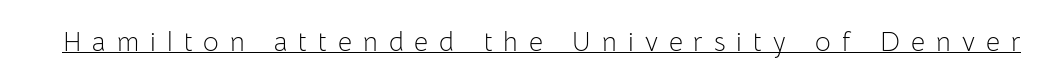
The image shows 27 px text type, upright; set unusually wide letter spacing (+0.41 em), underlined.
